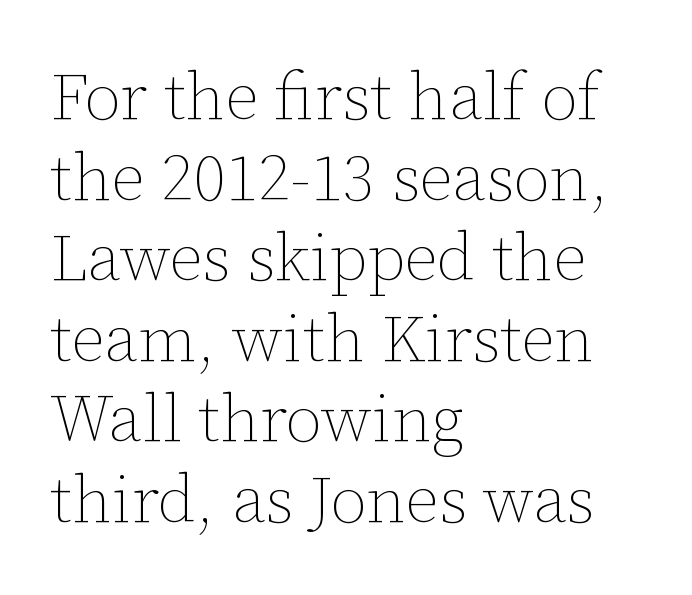
{"italic": "no", "bold": "no", "weight": "thin", "width": "normal", "stroke_contrast": "low", "x_height": "medium", "monospaced": "no", "underline": "no", "align": "left", "line_spacing_ratio": 1.22, "letter_spacing": "normal", "letter_spacing_em": 0.0, "glyph_px": 66}
